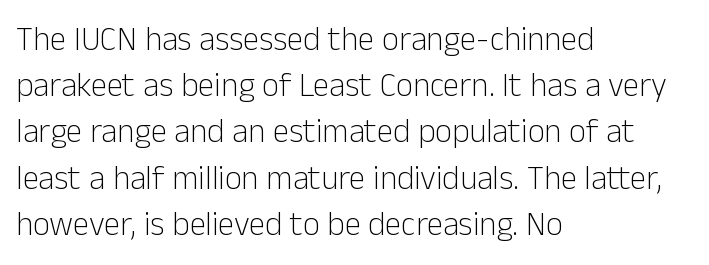
Q: Is the text bold? A: No.
Q: Is the text italic (slanted)? A: No, it is upright.
Q: Is the typeface a serif or a sans-serif typeface? A: Sans-serif.
Q: Is the text underlined? A: No.
Q: How is the paragraph aligned? A: Left-aligned.
Q: Is the spacing between letters normal or unusually wide? A: Normal.
Q: Is the spacing between lines tight, normal or loose? A: Normal.
Q: Width (condensed, normal, or wide)? A: Normal.
Q: Stroke contrast? A: Low.
Q: x-height? A: Medium.
Q: Monospaced? A: No.
